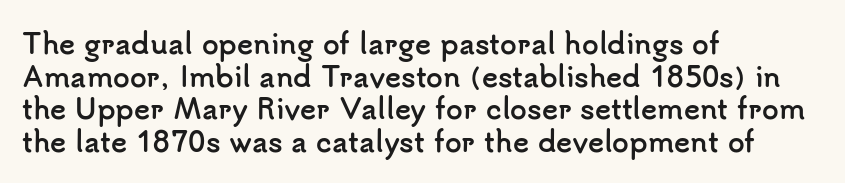
Q: Is the text bold? A: Yes.
Q: Is the text italic (slanted)? A: No, it is upright.
Q: Is the text underlined? A: No.
Q: How is the paragraph aligned? A: Left-aligned.
Q: Is the spacing between letters normal or unusually wide? A: Normal.
